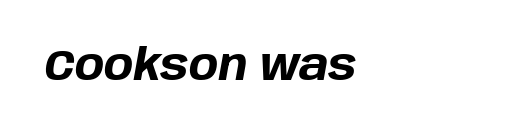
The image shows 44 px bold type, italic (leaning right); set left-aligned, normal letter spacing, not underlined; low stroke contrast and a large x-height.
